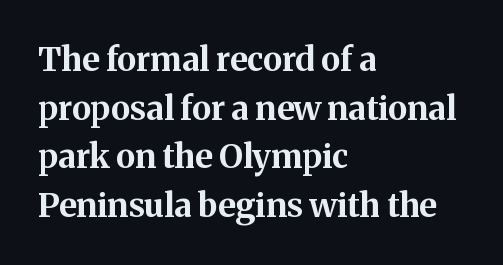
{"serif": "yes", "italic": "no", "bold": "yes", "weight": "bold", "width": "normal", "stroke_contrast": "medium", "x_height": "medium", "monospaced": "no", "underline": "no", "align": "left", "line_spacing": "normal", "line_spacing_ratio": 1.47, "letter_spacing": "normal", "letter_spacing_em": 0.0, "glyph_px": 33}
